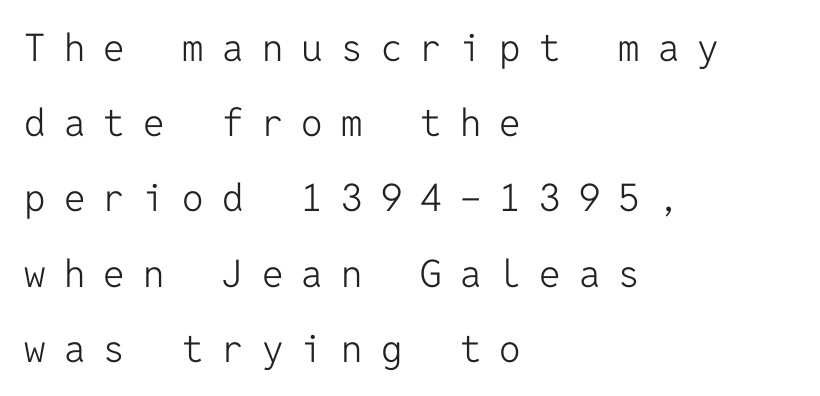
{"serif": "no", "italic": "no", "bold": "no", "weight": "light", "width": "normal", "stroke_contrast": "low", "x_height": "medium", "monospaced": "yes", "underline": "no", "align": "left", "line_spacing": "loose", "line_spacing_ratio": 1.98, "letter_spacing": "wide", "letter_spacing_em": 0.48, "glyph_px": 38}
